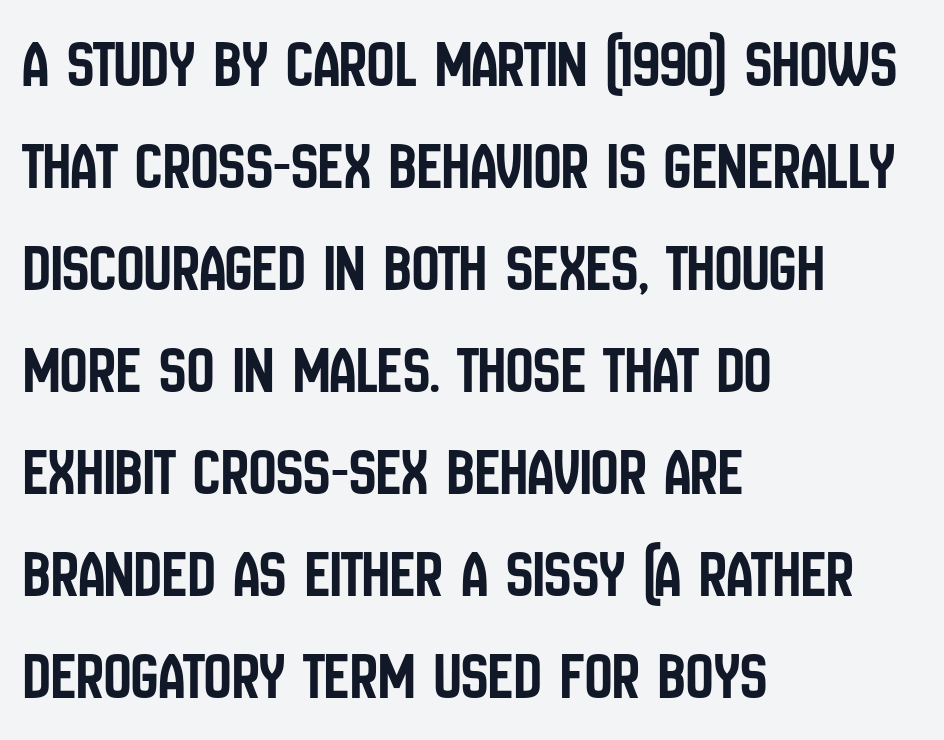
Q: Is the text italic (slanted)? A: No, it is upright.
Q: Is the typeface a serif or a sans-serif typeface? A: Sans-serif.
Q: Is the text underlined? A: No.
Q: How is the paragraph aligned? A: Left-aligned.
Q: Is the spacing between letters normal or unusually wide? A: Normal.
Q: Is the spacing between lines tight, normal or loose? A: Normal.
Q: Width (condensed, normal, or wide)? A: Condensed.
Q: Stroke contrast? A: Low.
Q: x-height? A: Large.
Q: Monospaced? A: No.
